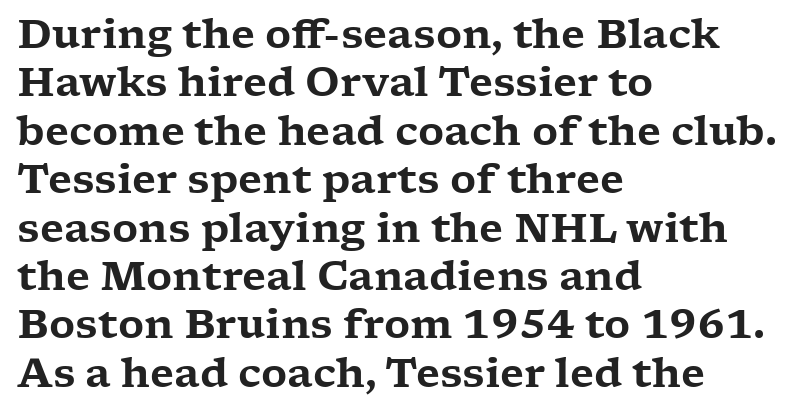
Words appear dense and cohesive because spacing is normal. Is this a fixed-width face? No — the glyphs have proportional, varying widths. Teacher's note: observe the even left margin — that is flush-left alignment. Type style note: has serifs. The typography opts for an upright posture over an oblique one. Bare-footed words on every line.
